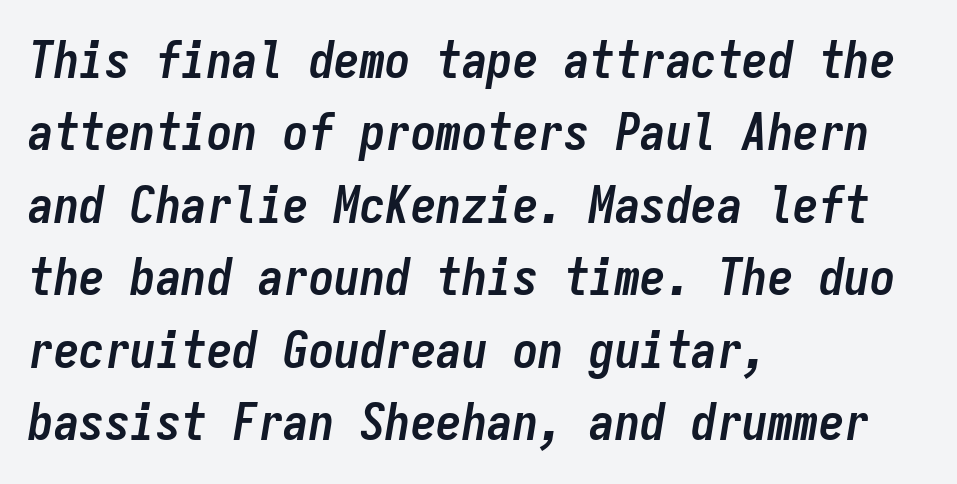
Q: Is the text bold? A: Yes.
Q: Is the text italic (slanted)? A: Yes, it leans right by about 9 degrees.
Q: Is the text underlined? A: No.
Q: How is the paragraph aligned? A: Left-aligned.
Q: Is the spacing between letters normal or unusually wide? A: Normal.
Q: Is the spacing between lines tight, normal or loose? A: Normal.
Q: Width (condensed, normal, or wide)? A: Condensed.
Q: Stroke contrast? A: Low.
Q: x-height? A: Medium.
Q: Monospaced? A: Yes.
